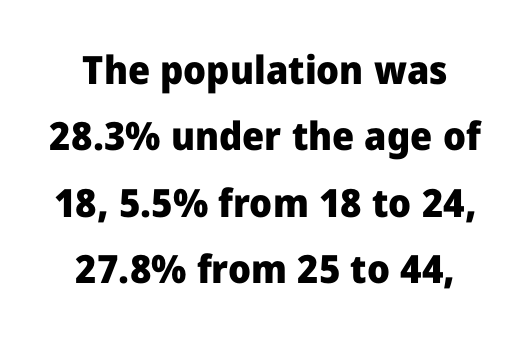
The image shows 39 px heavy sans-serif type, upright; set centered, normal line spacing (1.7x), normal letter spacing, not underlined; low stroke contrast and a medium x-height.
